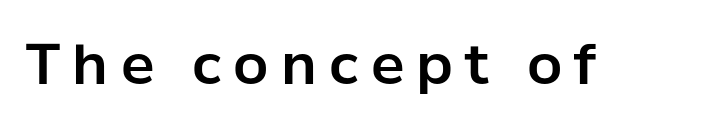
{"serif": "no", "italic": "no", "width": "normal", "stroke_contrast": "low", "x_height": "medium", "monospaced": "no", "underline": "no", "letter_spacing": "wide", "letter_spacing_em": 0.22, "glyph_px": 56}
